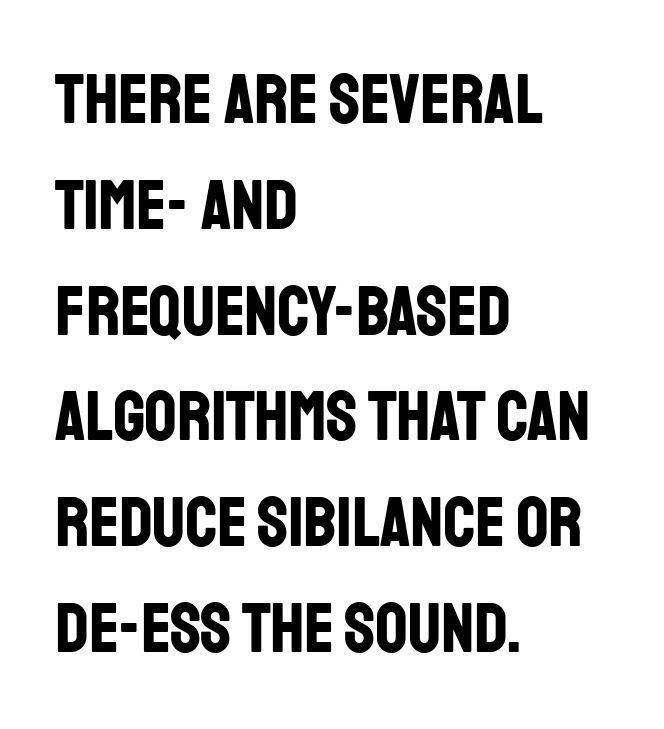
Q: Is the text bold? A: Yes.
Q: Is the text italic (slanted)? A: No, it is upright.
Q: Is the typeface a serif or a sans-serif typeface? A: Sans-serif.
Q: Is the text underlined? A: No.
Q: How is the paragraph aligned? A: Left-aligned.
Q: Is the spacing between letters normal or unusually wide? A: Normal.
Q: Is the spacing between lines tight, normal or loose? A: Normal.
Q: Width (condensed, normal, or wide)? A: Condensed.
Q: Stroke contrast? A: Low.
Q: x-height? A: Large.
Q: Monospaced? A: No.
